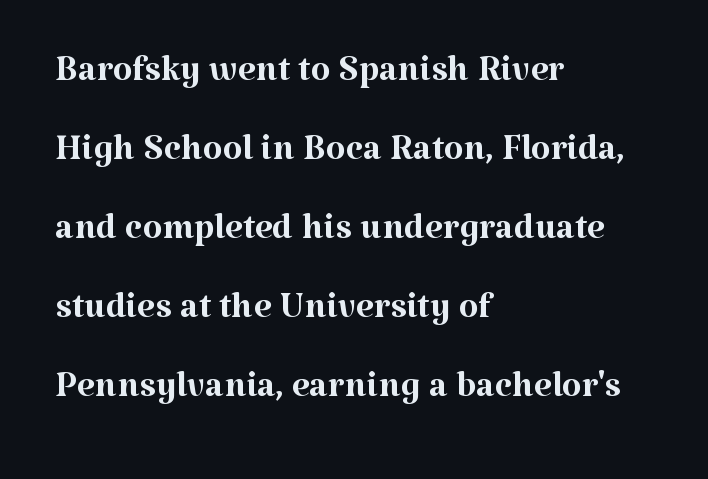
The image shows 51 px regular-weight serif type, upright; set left-aligned, normal line spacing (1.55x), normal letter spacing, not underlined; medium stroke contrast and a medium x-height.
